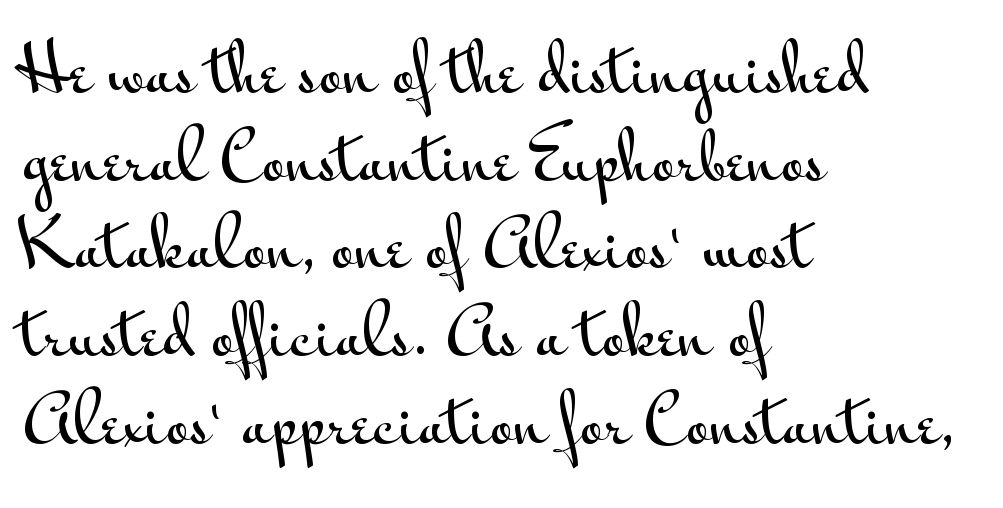
Looks like regular typesetting: each glyph gets only the width it needs. Lines of text with bare space underneath. The horizontal fit of the characters is conventional and even. Vertically, the passage feels balanced, rows spaced as you'd expect. Each line starts at the same left margin while the right side varies.
